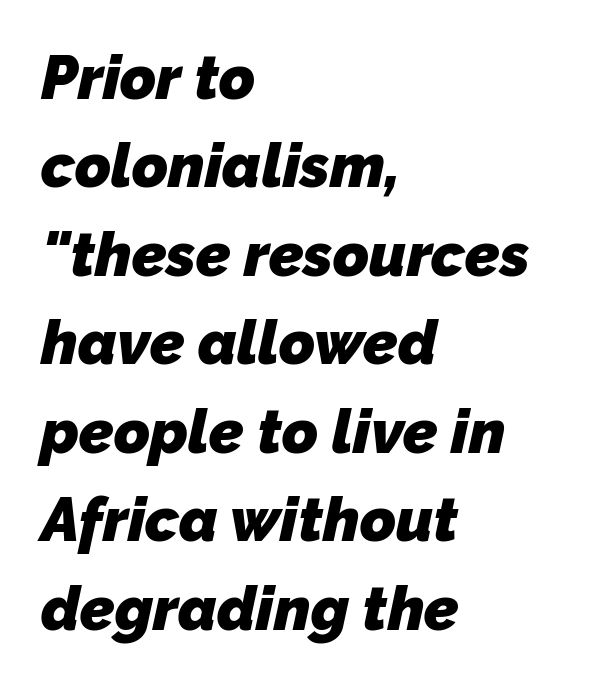
Teacher's note: observe the even left margin — that is flush-left alignment. Notice how descenders clear the ascenders below comfortably — that's standard leading. Weight check: bold — yes, fully. Here the glyphs are tracked normally, forming tight word shapes.
